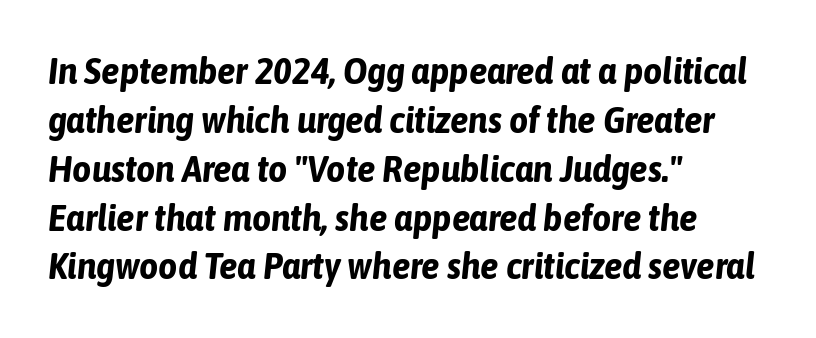
{"italic": "yes", "lean": "right", "slant_degrees": 6, "bold": "yes", "weight": "bold", "width": "condensed", "stroke_contrast": "low", "x_height": "medium", "monospaced": "no", "underline": "no", "align": "left", "line_spacing": "normal", "line_spacing_ratio": 1.32, "letter_spacing": "normal", "letter_spacing_em": 0.0, "glyph_px": 37}
